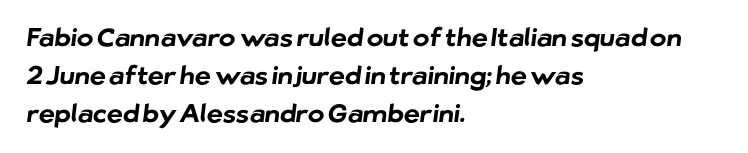
{"bold": "yes", "underline": "no", "align": "left", "line_spacing": "normal", "line_spacing_ratio": 1.52, "letter_spacing": "normal", "letter_spacing_em": 0.0, "glyph_px": 25}
